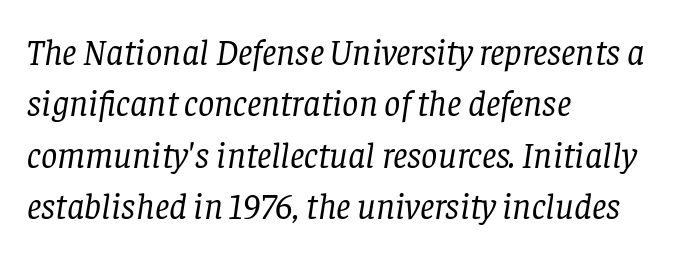
The image shows 36 px regular-weight serif type, italic (leaning right); set left-aligned, normal line spacing (1.43x), normal letter spacing, not underlined; low stroke contrast and a large x-height.
